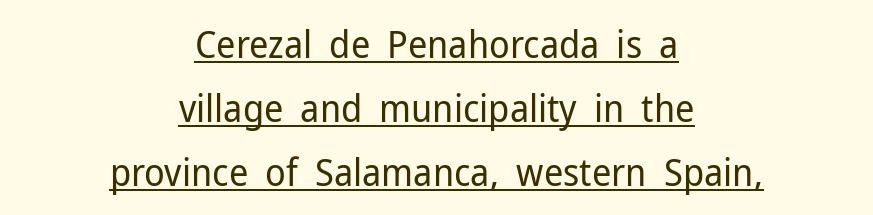
Stroke terminals: plain, sans-serif. A roman cut, with each character standing at attention. Horizontal bands of white between lines are of average thickness. The rendering uses the underline text-decoration. Look at the tracking — it's just the regular setting, nothing added.
